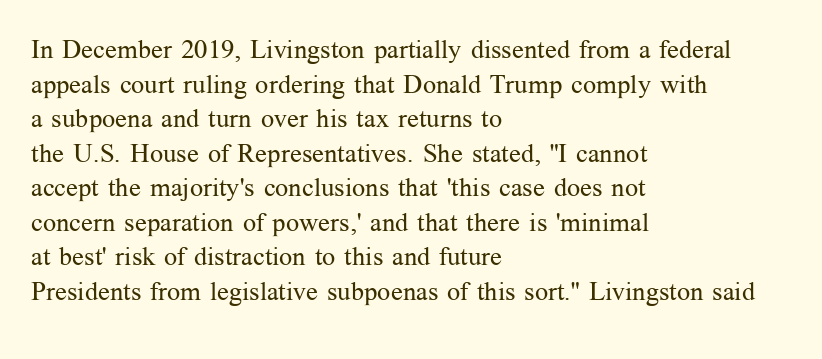
The image shows 26 px text type, upright; set left-aligned, normal line spacing (1.33x), normal letter spacing, not underlined.
